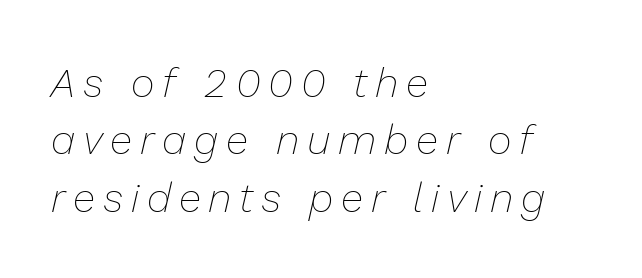
Q: Is the text bold? A: No.
Q: Is the text italic (slanted)? A: Yes, it leans right by about 13 degrees.
Q: Is the text underlined? A: No.
Q: How is the paragraph aligned? A: Left-aligned.
Q: Is the spacing between lines tight, normal or loose? A: Normal.
Q: Width (condensed, normal, or wide)? A: Normal.
Q: Stroke contrast? A: Low.
Q: x-height? A: Medium.
Q: Monospaced? A: No.
